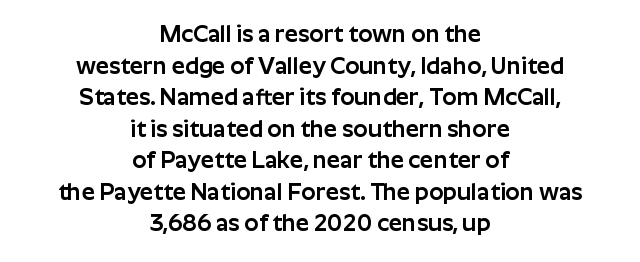
Q: Is the text italic (slanted)? A: No, it is upright.
Q: Is the text underlined? A: No.
Q: How is the paragraph aligned? A: Centered.
Q: Is the spacing between letters normal or unusually wide? A: Normal.
Q: Is the spacing between lines tight, normal or loose? A: Normal.
